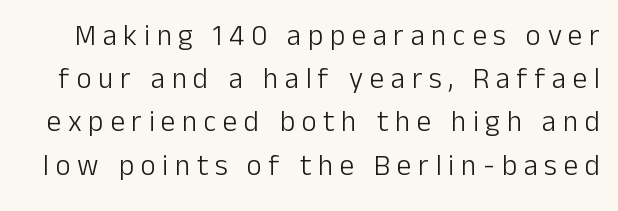
Q: Is the text bold? A: No.
Q: Is the text italic (slanted)? A: No, it is upright.
Q: Is the typeface a serif or a sans-serif typeface? A: Sans-serif.
Q: Is the text underlined? A: No.
Q: Is the spacing between letters normal or unusually wide? A: Unusually wide.
Q: Is the spacing between lines tight, normal or loose? A: Normal.
Q: Width (condensed, normal, or wide)? A: Normal.
Q: Stroke contrast? A: Low.
Q: x-height? A: Medium.
Q: Monospaced? A: No.
